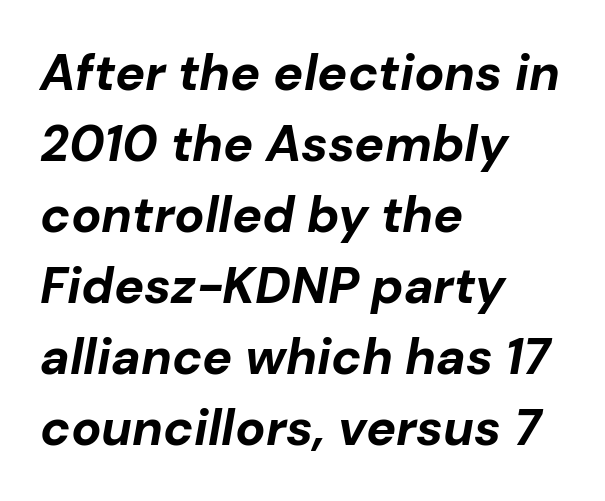
The image shows 50 px bold type, italic (leaning right); set left-aligned, normal line spacing (1.42x), normal letter spacing, not underlined; low stroke contrast and a medium x-height.
